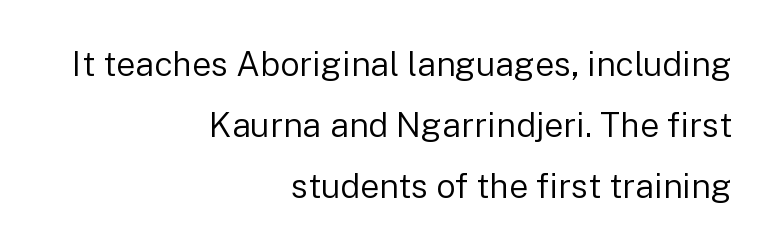
Q: Is the text bold? A: No.
Q: Is the text italic (slanted)? A: No, it is upright.
Q: Is the typeface a serif or a sans-serif typeface? A: Sans-serif.
Q: Is the text underlined? A: No.
Q: How is the paragraph aligned? A: Right-aligned.
Q: Is the spacing between letters normal or unusually wide? A: Normal.
Q: Width (condensed, normal, or wide)? A: Normal.
Q: Stroke contrast? A: Low.
Q: x-height? A: Medium.
Q: Monospaced? A: No.
